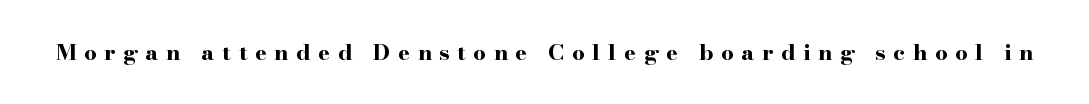
Q: Is the text bold? A: Yes.
Q: Is the text italic (slanted)? A: No, it is upright.
Q: Is the text underlined? A: No.
Q: Is the spacing between letters normal or unusually wide? A: Unusually wide.
